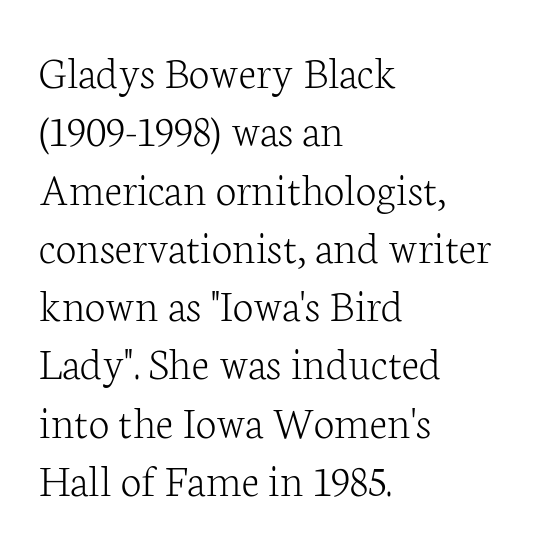
The image shows 47 px light serif type, upright; set left-aligned, line spacing 1.24x, normal letter spacing, not underlined; low stroke contrast and a medium x-height.
